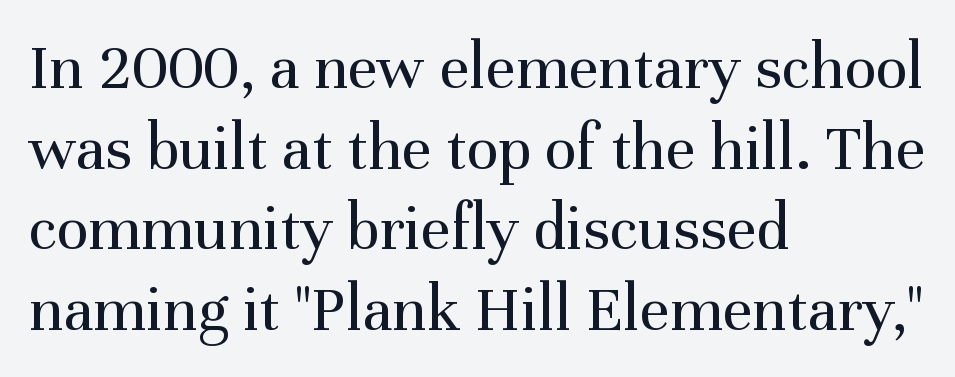
{"serif": "yes", "italic": "no", "bold": "no", "weight": "regular", "width": "normal", "stroke_contrast": "medium", "x_height": "medium", "monospaced": "no", "underline": "no", "align": "left", "line_spacing_ratio": 1.22, "letter_spacing": "normal", "letter_spacing_em": 0.0, "glyph_px": 66}
